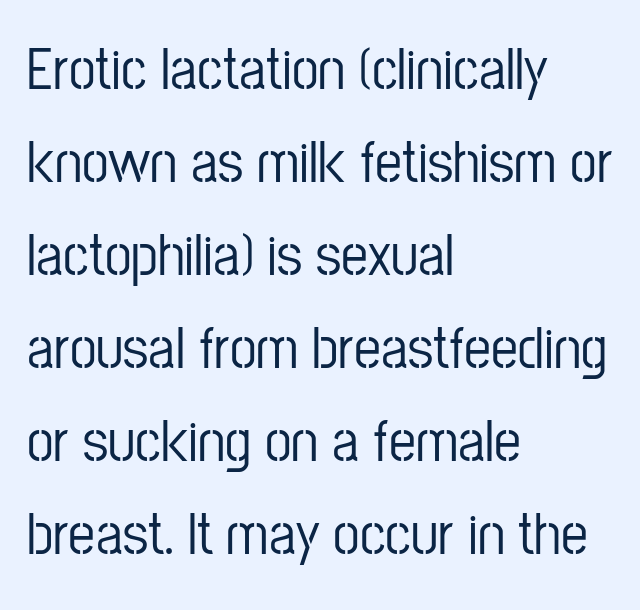
Varying glyph widths throughout — classic text-font behaviour. Ascenders rise straight up at ninety degrees. Bare-footed words on every line. Alignment: flush left. This is sans-serif lettering, the kind often seen on screens and signage.
